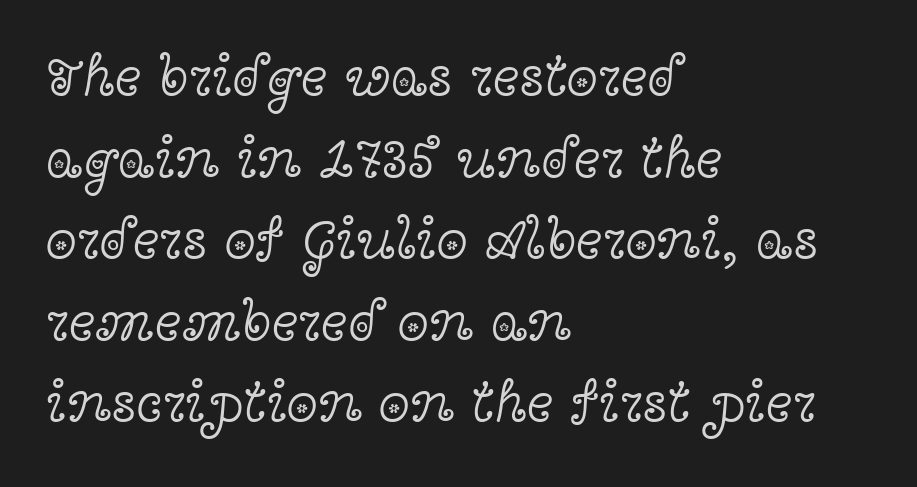
{"serif": "yes", "italic": "no", "bold": "no", "weight": "light", "width": "wide", "x_height": "medium", "monospaced": "no", "underline": "no", "align": "left", "line_spacing": "normal", "line_spacing_ratio": 1.43, "letter_spacing": "normal", "letter_spacing_em": 0.0, "glyph_px": 57}
